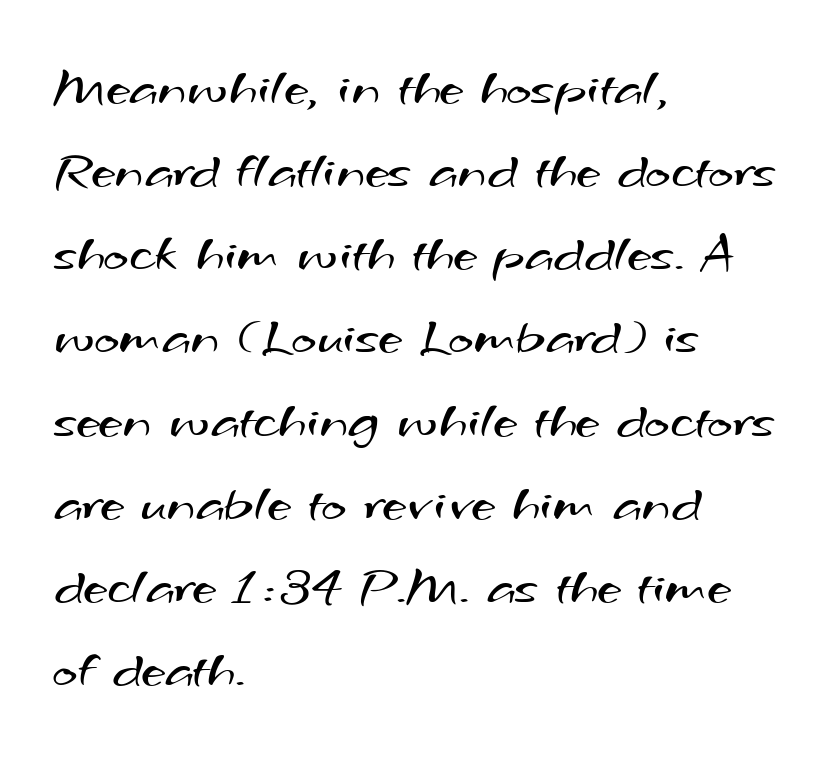
The image shows 54 px regular-weight, wide sans-serif type; set left-aligned, normal line spacing (1.54x), normal letter spacing, not underlined; medium stroke contrast and a small x-height.
